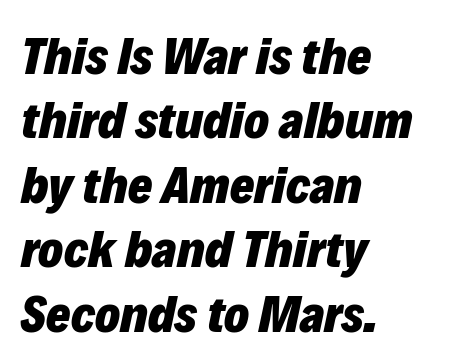
{"italic": "yes", "lean": "right", "slant_degrees": 12, "bold": "yes", "weight": "heavy", "width": "normal", "stroke_contrast": "low", "x_height": "medium", "monospaced": "no", "underline": "no", "align": "left", "line_spacing_ratio": 1.24, "letter_spacing": "normal", "letter_spacing_em": 0.0, "glyph_px": 52}
